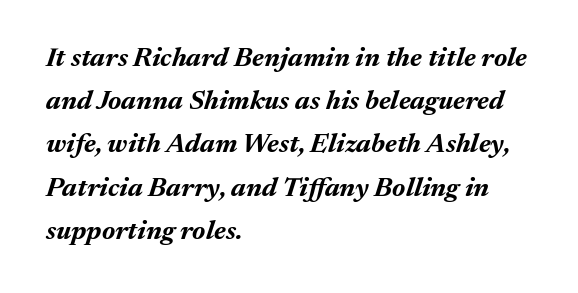
Inter-character spacing is left at the font's built-in metrics. The glyphs have the mass of a bold cut. The block of text has a typical density, with ordinary space between rows. Anything drawn beneath the words? Only blank space.
